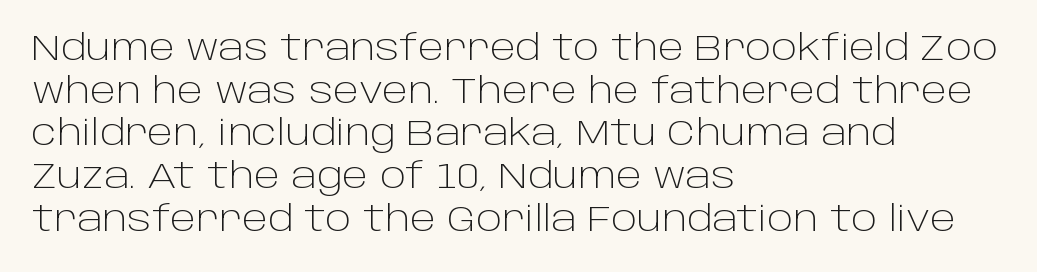
{"serif": "no", "italic": "no", "bold": "no", "weight": "light", "width": "normal", "stroke_contrast": "low", "x_height": "large", "monospaced": "no", "underline": "no", "align": "left", "line_spacing_ratio": 1.22, "letter_spacing": "normal", "letter_spacing_em": 0.0, "glyph_px": 35}
